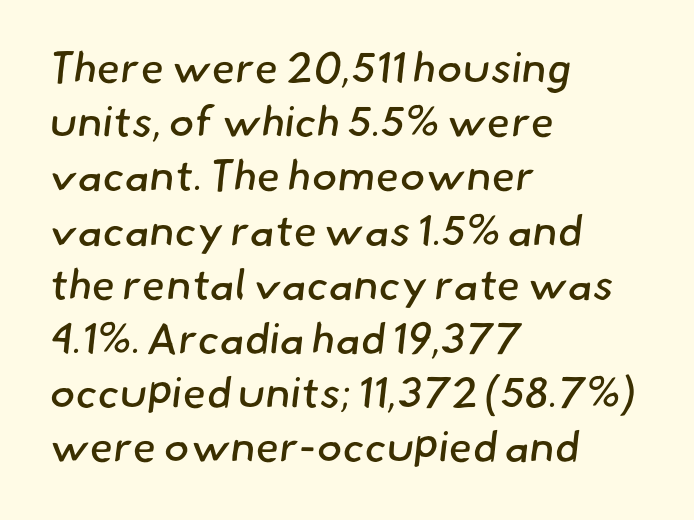
{"serif": "no", "bold": "no", "weight": "regular", "width": "normal", "stroke_contrast": "low", "x_height": "small", "monospaced": "no", "underline": "no", "align": "left", "line_spacing": "normal", "line_spacing_ratio": 1.26, "letter_spacing": "normal", "letter_spacing_em": 0.0, "glyph_px": 43}
